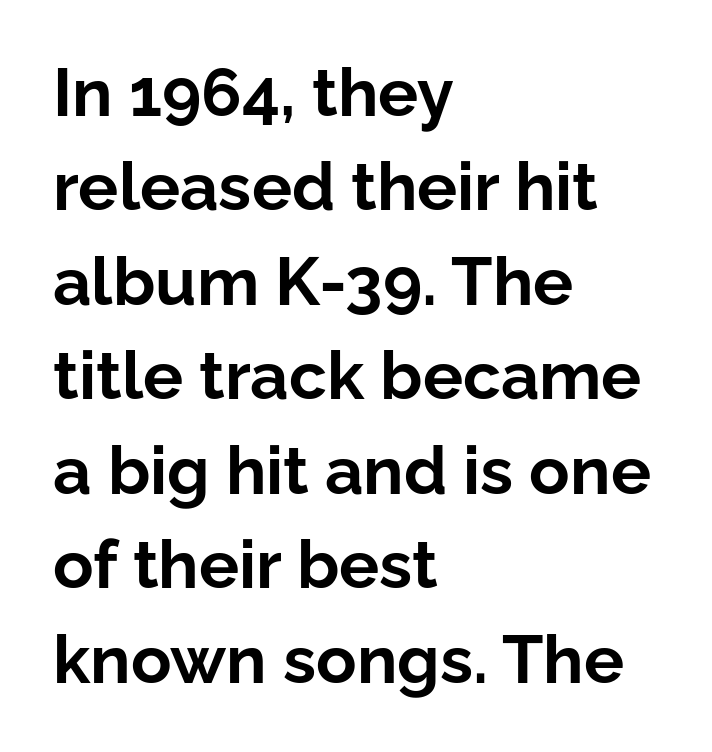
Examine the stroke ends and you'll find no serifs. Here the designer chose a conventional face with non-uniform glyph widths. Typesetter's note: full bold, strokes at maximum text heaviness. Does the copy run flush right? No — it runs flush left. Every stem runs plumb, perpendicular to the baseline.
